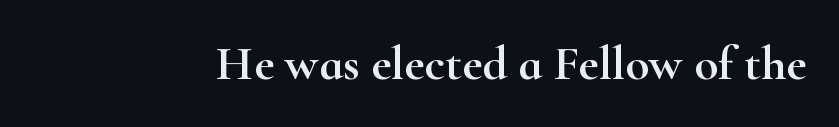
The image shows 49 px wide serif type, upright; set normal letter spacing, not underlined; high stroke contrast and a small x-height.
